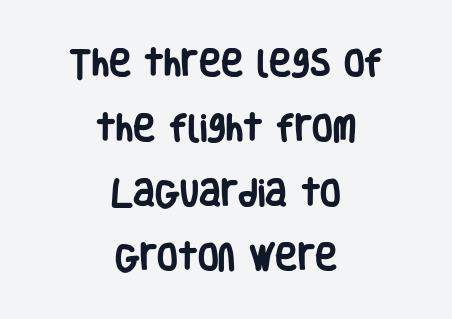
The image shows 30 px heavy, condensed sans-serif type, upright; set centered, loose line spacing (2.16x), normal letter spacing, not underlined; low stroke contrast and a large x-height.
